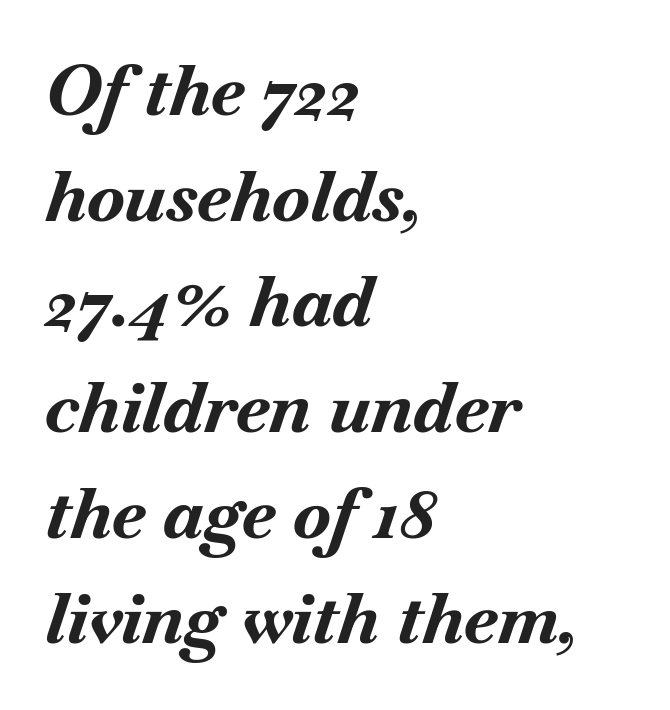
Q: Is the text bold? A: Yes.
Q: Is the text italic (slanted)? A: Yes, it leans right by about 18 degrees.
Q: Is the text underlined? A: No.
Q: How is the paragraph aligned? A: Left-aligned.
Q: Is the spacing between letters normal or unusually wide? A: Normal.
Q: Is the spacing between lines tight, normal or loose? A: Normal.
Q: Width (condensed, normal, or wide)? A: Normal.
Q: Stroke contrast? A: Medium.
Q: x-height? A: Small.
Q: Monospaced? A: No.
